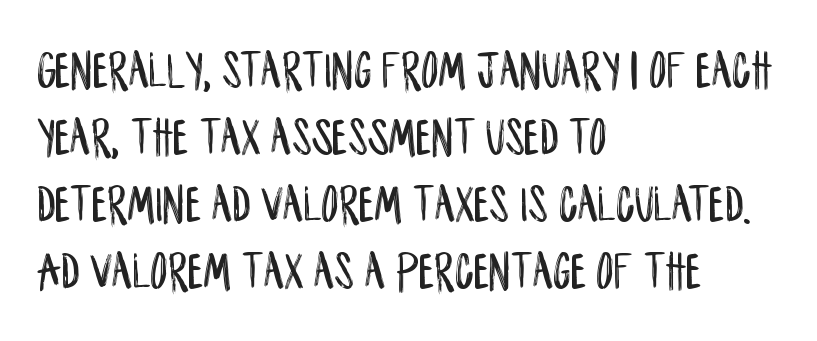
Every character sits straight up, as roman type does. The paragraph has a hard left edge and a soft right edge. Observe the ordinary spacing: letters are neighbours, not strangers. The baseline area is clear. Font category for this specimen: sans-serif.
